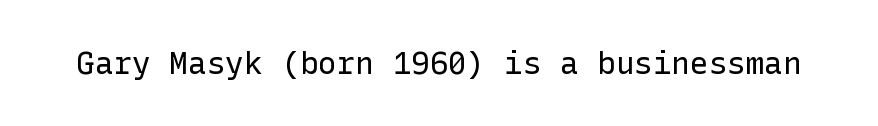
Q: Is the text bold? A: No.
Q: Is the text italic (slanted)? A: No, it is upright.
Q: Is the typeface a serif or a sans-serif typeface? A: Sans-serif.
Q: Is the text underlined? A: No.
Q: Is the spacing between letters normal or unusually wide? A: Normal.
Q: Width (condensed, normal, or wide)? A: Normal.
Q: Stroke contrast? A: Low.
Q: x-height? A: Medium.
